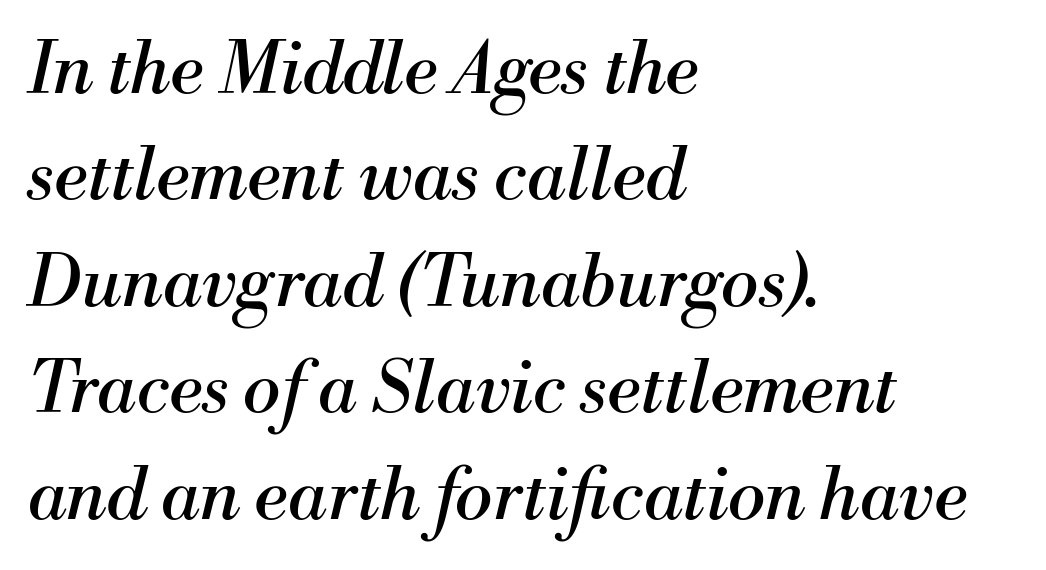
The passage shown stacks its lines at a standard gap. Leftover space on each line is placed entirely after the last word. Default kerning and tracking; the words read as compact shapes. Bare-footed words on every line. Stems here are at most as thick as an everyday book face. Compared with ordinary roman type, these characters are visibly tilted.
